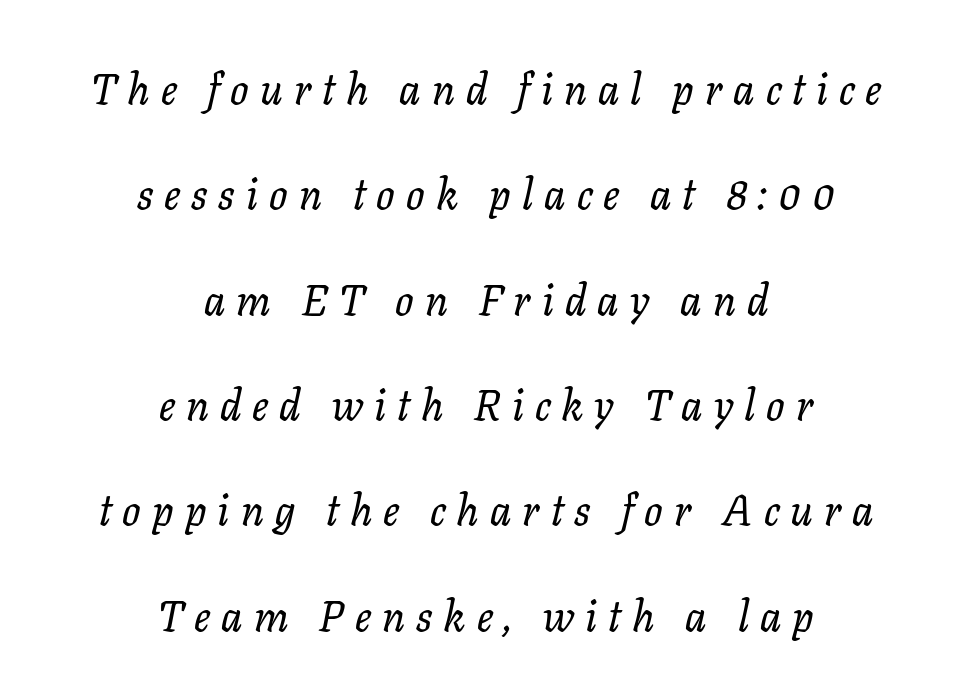
Q: Is the text italic (slanted)? A: Yes, it leans right by about 11 degrees.
Q: Is the typeface a serif or a sans-serif typeface? A: Serif.
Q: Is the text underlined? A: No.
Q: How is the paragraph aligned? A: Centered.
Q: Is the spacing between letters normal or unusually wide? A: Unusually wide.
Q: Is the spacing between lines tight, normal or loose? A: Loose.
Q: Width (condensed, normal, or wide)? A: Normal.
Q: Stroke contrast? A: Low.
Q: x-height? A: Medium.
Q: Monospaced? A: No.
